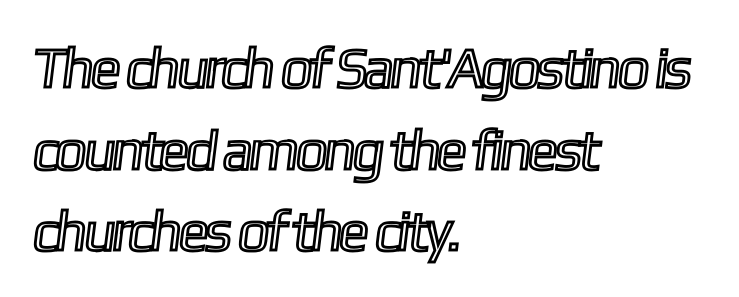
Q: Is the text underlined? A: No.
Q: How is the paragraph aligned? A: Left-aligned.
Q: Is the spacing between letters normal or unusually wide? A: Normal.
Q: Is the spacing between lines tight, normal or loose? A: Normal.
Q: Width (condensed, normal, or wide)? A: Condensed.
Q: x-height? A: Medium.
Q: Monospaced? A: No.
